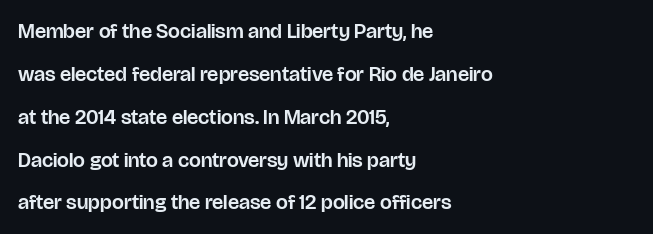
The image shows 21 px text type, upright; set left-aligned, loose line spacing (2.04x), normal letter spacing, not underlined.
